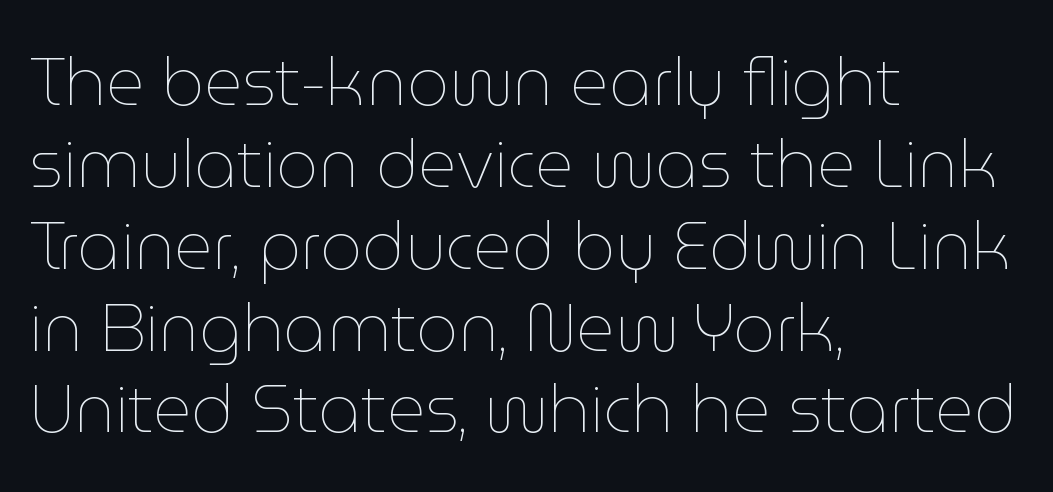
The image shows 66 px thin type, upright; set left-aligned, line spacing 1.24x, normal letter spacing, not underlined; low stroke contrast and a medium x-height.
